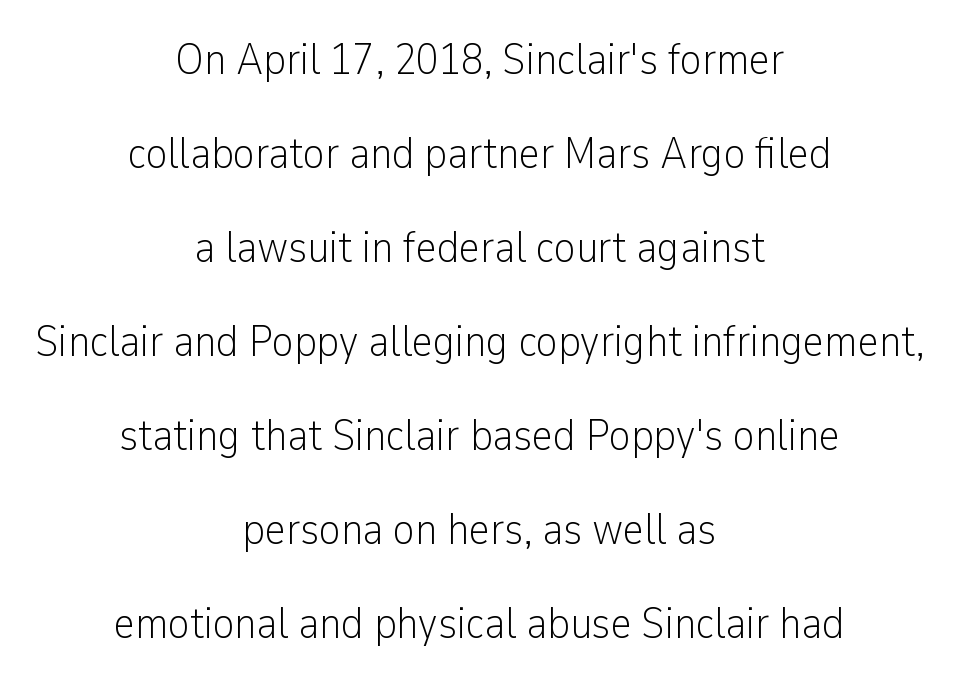
Rendered with straight, roman letterforms. Check the space under the baseline: it is left empty. Leading: increased. Compared with a flush-left layout, this one balances lines on the center instead.
